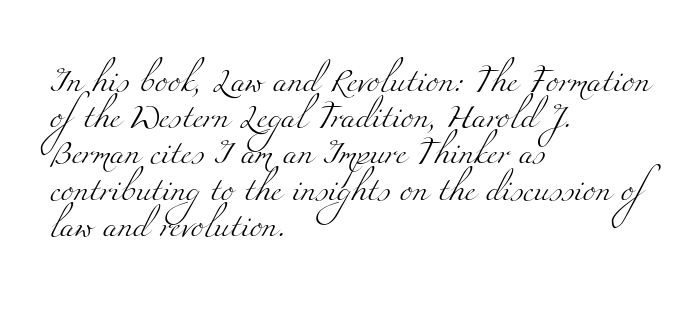
The image shows 24 px text type; set left-aligned, normal line spacing (1.51x), normal letter spacing, not underlined.
